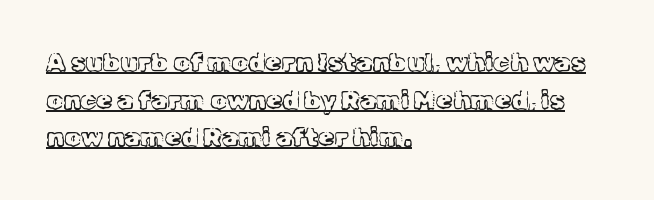
Q: Is the text bold? A: No.
Q: Is the text italic (slanted)? A: No, it is upright.
Q: Is the text underlined? A: Yes.
Q: How is the paragraph aligned? A: Left-aligned.
Q: Is the spacing between letters normal or unusually wide? A: Normal.
Q: Is the spacing between lines tight, normal or loose? A: Normal.
